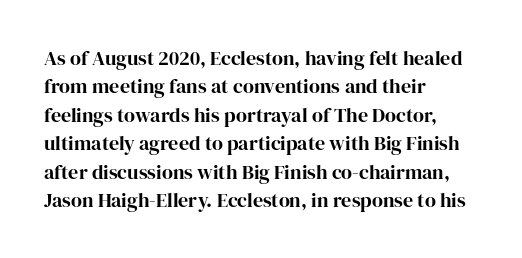
{"italic": "no", "bold": "yes", "underline": "no", "align": "left", "line_spacing": "normal", "line_spacing_ratio": 1.42, "letter_spacing": "normal", "letter_spacing_em": 0.0, "glyph_px": 20}
